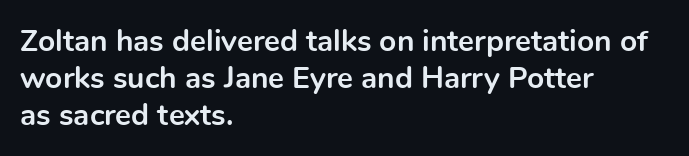
{"serif": "no", "italic": "no", "bold": "yes", "weight": "bold", "width": "normal", "x_height": "medium", "monospaced": "no", "underline": "no", "align": "left", "line_spacing_ratio": 1.23, "letter_spacing": "normal", "letter_spacing_em": 0.0, "glyph_px": 30}
